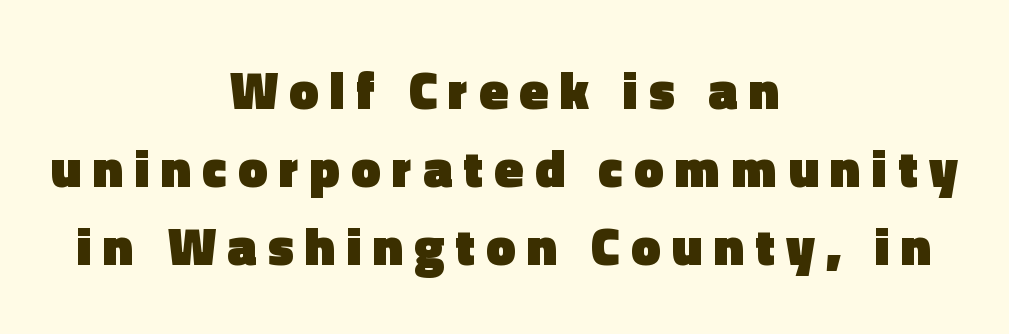
The image shows 53 px heavy sans-serif type, upright; set centered, normal line spacing (1.47x), unusually wide letter spacing (+0.21 em), not underlined; a medium x-height.
